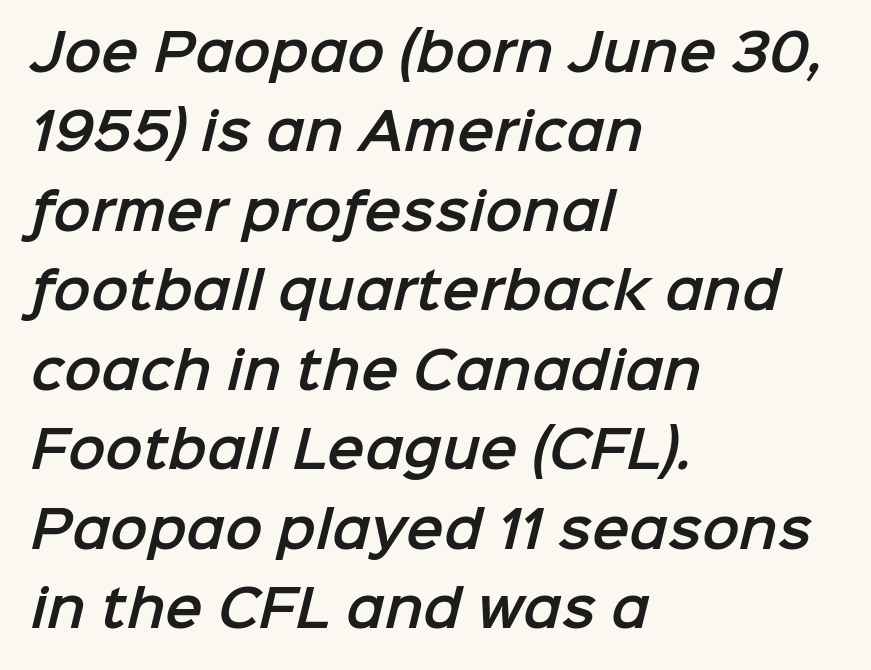
The image shows 50 px sans-serif type; set left-aligned, normal line spacing (1.59x), normal letter spacing, not underlined; low stroke contrast and a medium x-height.
